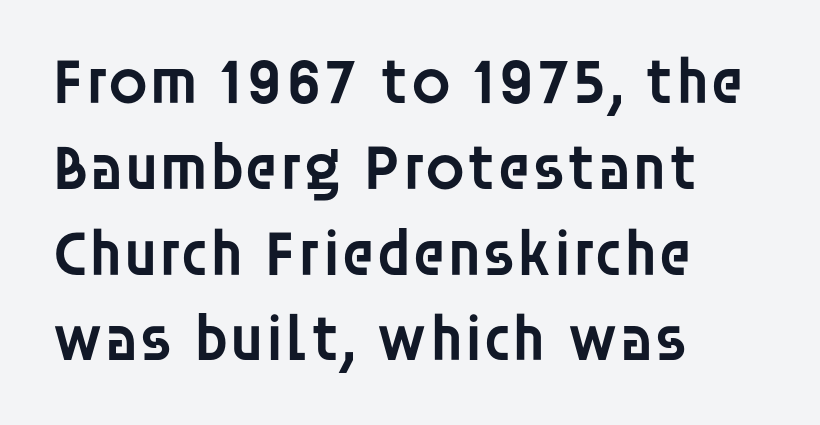
Q: Is the text bold? A: Semi-bold.
Q: Is the text italic (slanted)? A: No, it is upright.
Q: Is the typeface a serif or a sans-serif typeface? A: Sans-serif.
Q: Is the text underlined? A: No.
Q: How is the paragraph aligned? A: Left-aligned.
Q: Is the spacing between letters normal or unusually wide? A: Normal.
Q: Is the spacing between lines tight, normal or loose? A: Normal.
Q: Width (condensed, normal, or wide)? A: Normal.
Q: Stroke contrast? A: Low.
Q: x-height? A: Large.
Q: Monospaced? A: No.
